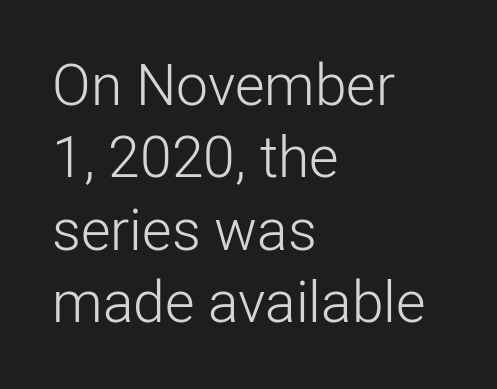
{"serif": "no", "italic": "no", "bold": "no", "weight": "light", "width": "normal", "stroke_contrast": "low", "x_height": "medium", "monospaced": "no", "underline": "no", "align": "left", "line_spacing": "normal", "line_spacing_ratio": 1.27, "letter_spacing": "normal", "letter_spacing_em": 0.0, "glyph_px": 57}
